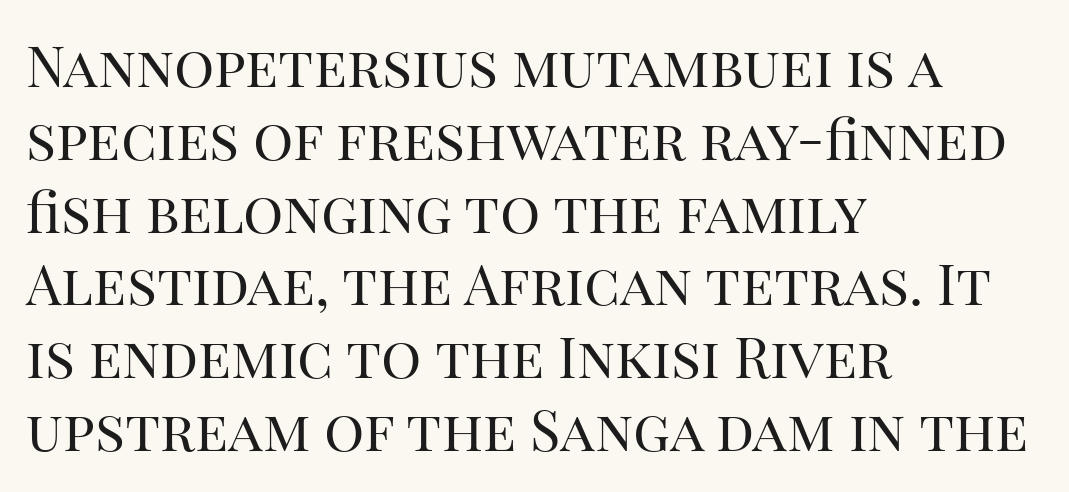
{"serif": "yes", "italic": "no", "bold": "no", "weight": "regular", "width": "normal", "stroke_contrast": "high", "x_height": "large", "monospaced": "no", "underline": "no", "align": "left", "line_spacing": "normal", "line_spacing_ratio": 1.3, "letter_spacing": "normal", "letter_spacing_em": 0.0, "glyph_px": 56}
